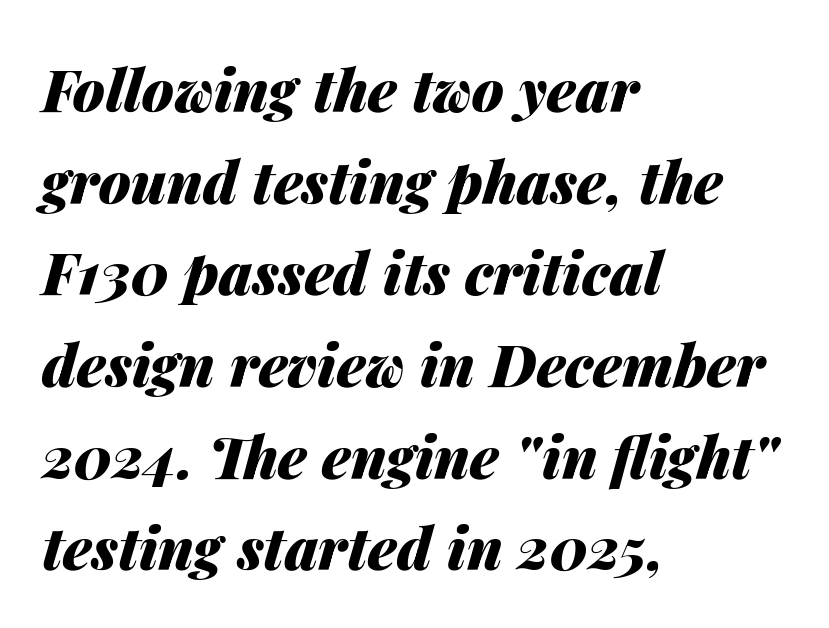
Spacing verdict: proportional, widths tailored to each character. A student would call this left alignment; a typographer would say flush left, rag right. Compared with ordinary roman type, these characters are visibly tilted. Honestly, there is no underline to notice here at all. The line texture is even and compact thanks to regular tracking. Stroke thickness is high; the sample reads as a true bold.
